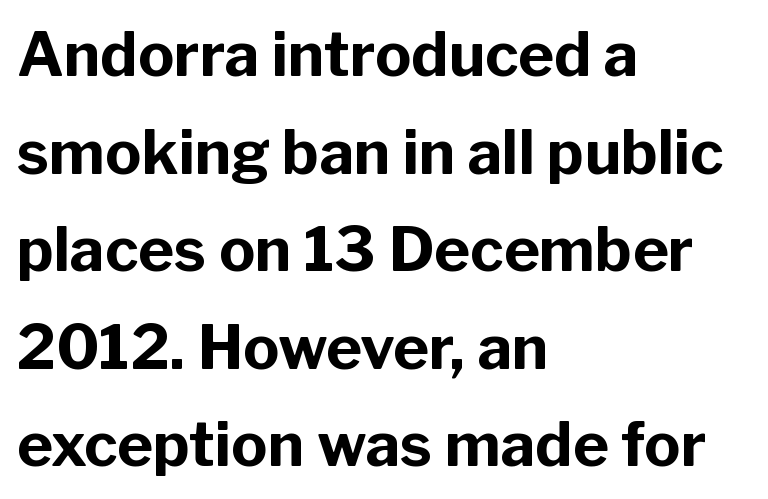
The image shows 61 px bold sans-serif type, upright; set left-aligned, normal line spacing (1.6x), normal letter spacing, not underlined; low stroke contrast and a medium x-height.
